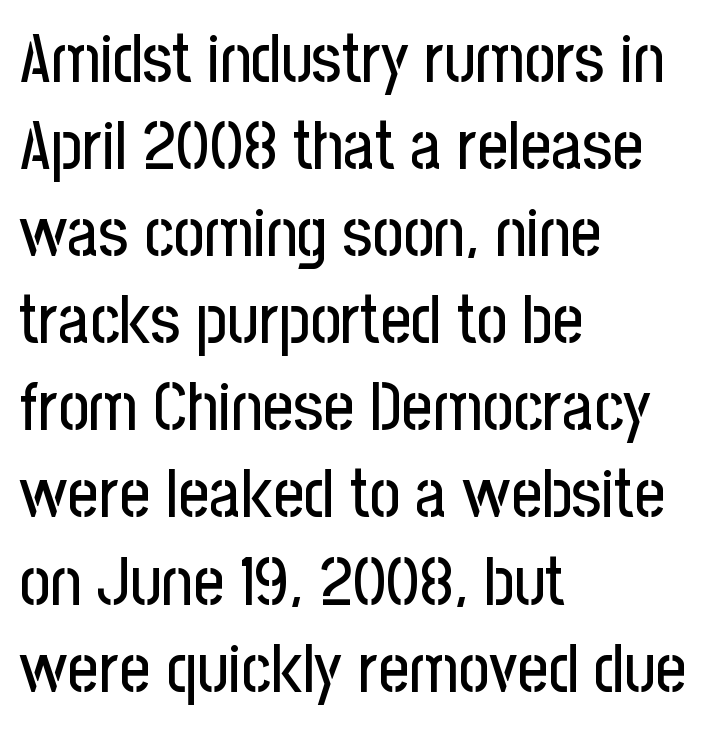
Q: Is the text italic (slanted)? A: No, it is upright.
Q: Is the typeface a serif or a sans-serif typeface? A: Sans-serif.
Q: Is the text underlined? A: No.
Q: How is the paragraph aligned? A: Left-aligned.
Q: Is the spacing between letters normal or unusually wide? A: Normal.
Q: Is the spacing between lines tight, normal or loose? A: Normal.
Q: Width (condensed, normal, or wide)? A: Condensed.
Q: Stroke contrast? A: Low.
Q: x-height? A: Medium.
Q: Monospaced? A: No.
